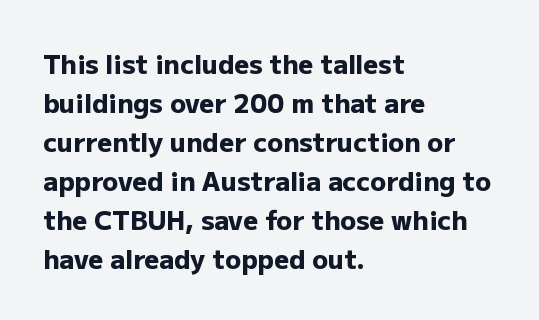
The image shows 26 px bold type, upright; set left-aligned, normal line spacing (1.5x), normal letter spacing, not underlined.
